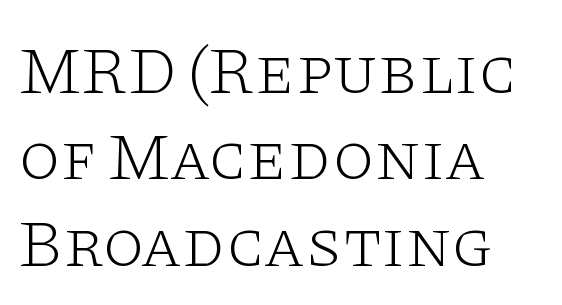
Q: Is the text bold? A: No.
Q: Is the text italic (slanted)? A: No, it is upright.
Q: Is the typeface a serif or a sans-serif typeface? A: Serif.
Q: Is the text underlined? A: No.
Q: How is the paragraph aligned? A: Left-aligned.
Q: Is the spacing between letters normal or unusually wide? A: Normal.
Q: Is the spacing between lines tight, normal or loose? A: Normal.
Q: Width (condensed, normal, or wide)? A: Wide.
Q: Stroke contrast? A: Low.
Q: x-height? A: Large.
Q: Monospaced? A: No.
